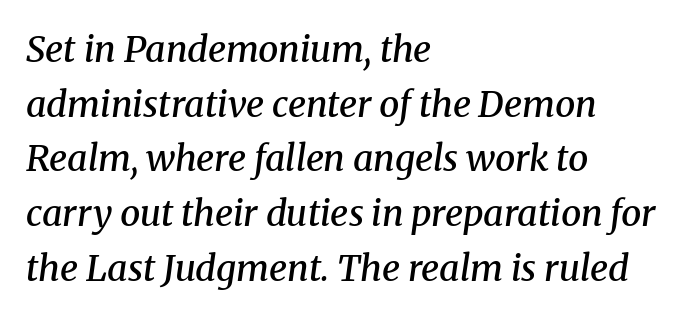
In terms of letterspacing, this is plain default setting. These lines sit exactly where default settings would place them. Rendered with sloped, italic letterforms. The passage shown is typeset with a serif family. Rule under the text: the space is simply empty. All the whitespace from short lines collects on the right.
